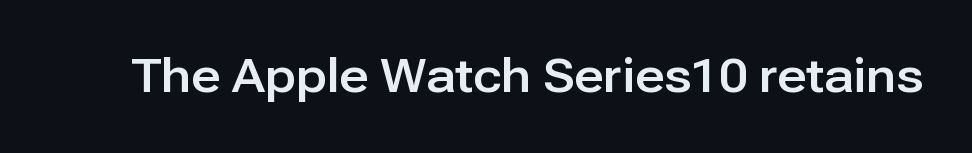
The image shows 46 px sans-serif type, upright; set normal letter spacing, not underlined; low stroke contrast and a medium x-height.
